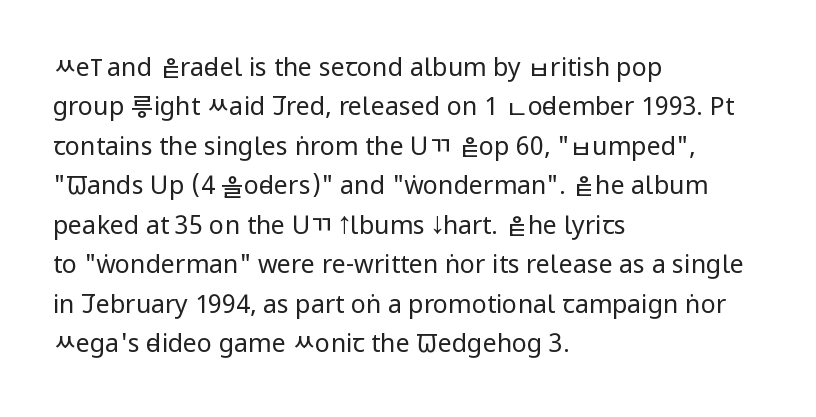
Q: Is the text bold? A: No.
Q: Is the text italic (slanted)? A: No, it is upright.
Q: Is the text underlined? A: No.
Q: How is the paragraph aligned? A: Left-aligned.
Q: Is the spacing between letters normal or unusually wide? A: Normal.
Q: Is the spacing between lines tight, normal or loose? A: Normal.
